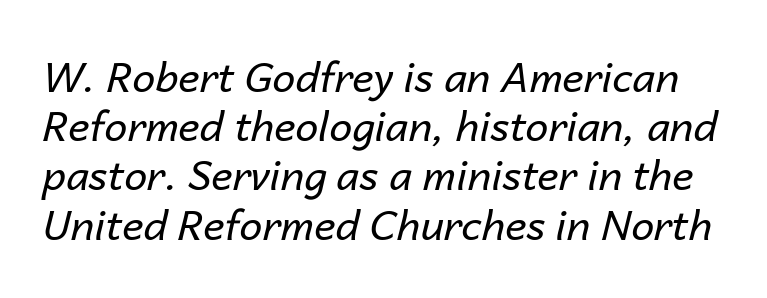
Is this a fixed-width face? No — the glyphs have proportional, varying widths. A typesetter would call this zero additional tracking. The typesetting does not lean heavy: it is not bold. Underlining? Definitely not there.
